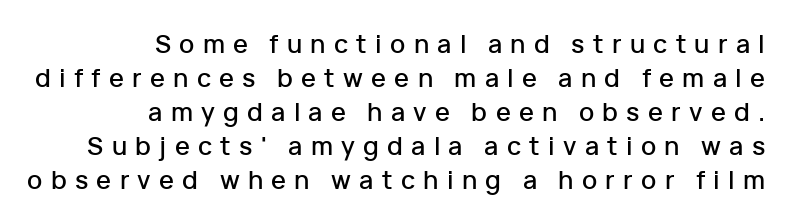
{"italic": "no", "underline": "no", "align": "right", "line_spacing": "normal", "line_spacing_ratio": 1.36, "letter_spacing": "wide", "letter_spacing_em": 0.33, "glyph_px": 25}
